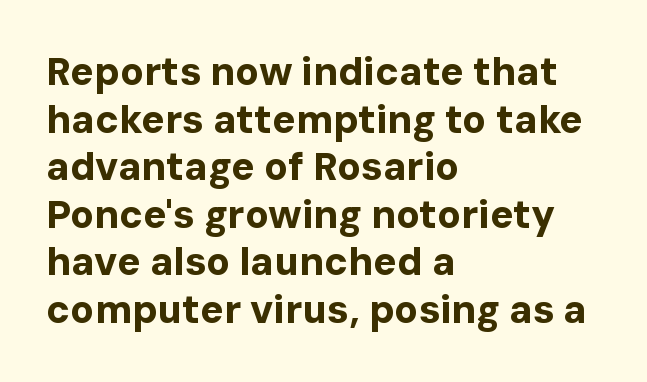
Q: Is the text bold? A: Yes.
Q: Is the text italic (slanted)? A: No, it is upright.
Q: Is the typeface a serif or a sans-serif typeface? A: Sans-serif.
Q: Is the text underlined? A: No.
Q: How is the paragraph aligned? A: Left-aligned.
Q: Is the spacing between letters normal or unusually wide? A: Normal.
Q: Width (condensed, normal, or wide)? A: Normal.
Q: Stroke contrast? A: Low.
Q: x-height? A: Medium.
Q: Monospaced? A: No.
